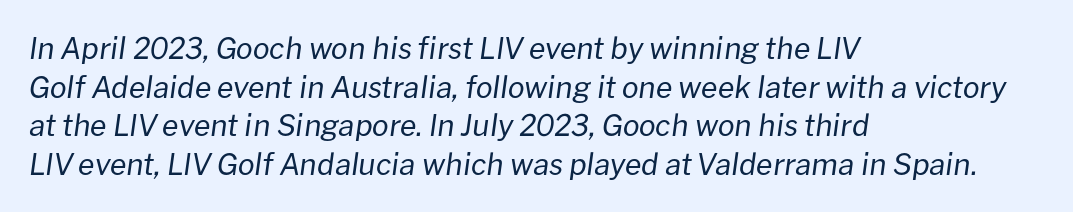
The image shows 30 px regular-weight type, italic (leaning right); set left-aligned, normal line spacing (1.29x), normal letter spacing, not underlined; low stroke contrast and a medium x-height.
